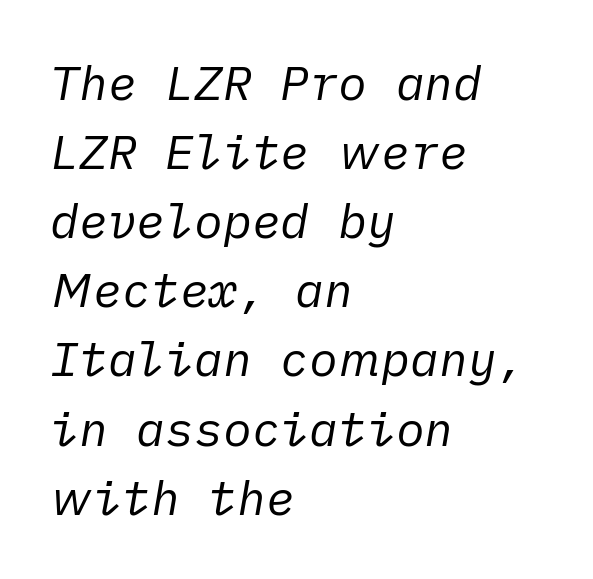
The image shows 48 px regular-weight type, italic (leaning right); set left-aligned, normal line spacing (1.44x), normal letter spacing, not underlined; low stroke contrast and a medium x-height.
